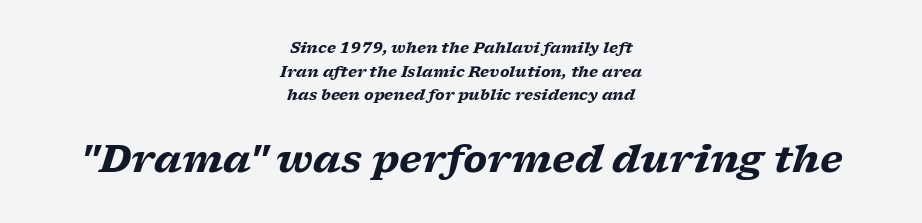
Character widths vary here, with narrow letters taking less room than wide ones. Notice how the passage keeps no hard edge, just a central spine. Between these two stacked blocks, the lower one wins on size. Nobody touched the tracking dial on this one. In terms of letterform style, serifs are clearly present. Rule under the text: the space is simply empty.
